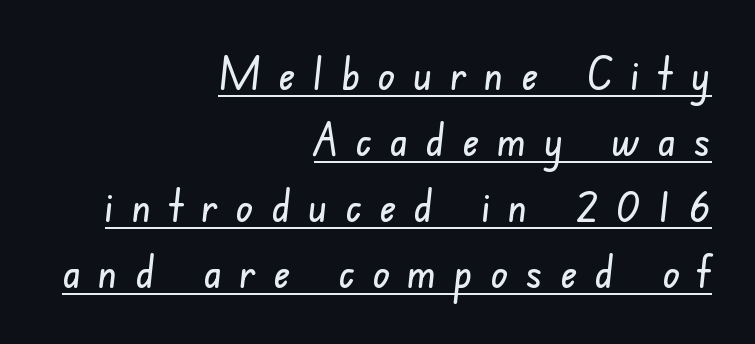
{"serif": "no", "width": "condensed", "stroke_contrast": "low", "x_height": "small", "monospaced": "no", "underline": "yes", "align": "right", "line_spacing": "normal", "line_spacing_ratio": 1.47, "letter_spacing": "wide", "letter_spacing_em": 0.4, "glyph_px": 45}
